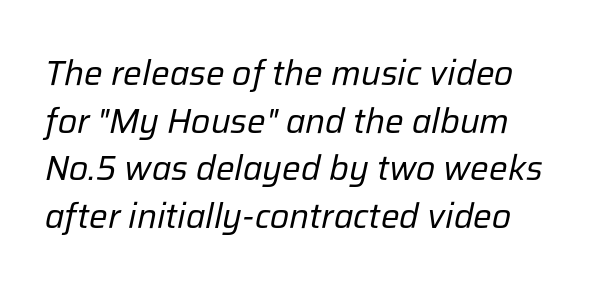
The image shows 35 px regular-weight type, italic (leaning right); set normal line spacing (1.36x), normal letter spacing, not underlined; low stroke contrast and a medium x-height.
